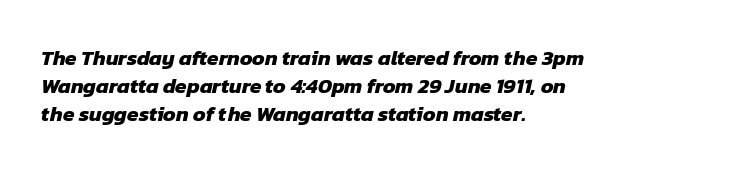
Short and long lines alike share a common starting point at left. Every letter is thick-stroked: bold, no question. Interline gaps are of average width in this sample. Quick note: underline off.
